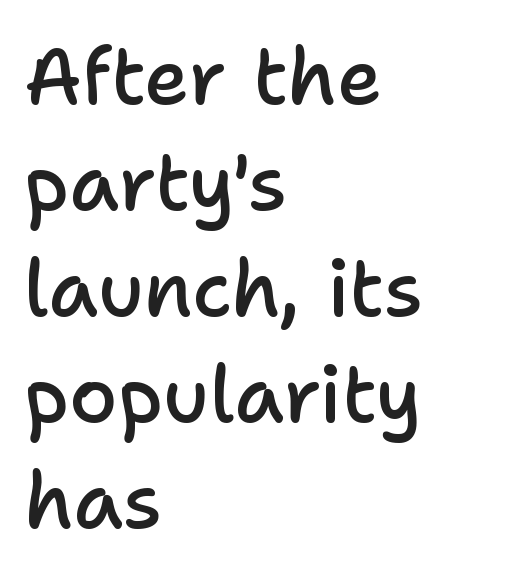
{"serif": "no", "italic": "no", "bold": "semi", "weight": "semibold", "width": "normal", "stroke_contrast": "low", "x_height": "medium", "monospaced": "no", "underline": "no", "align": "left", "line_spacing": "normal", "line_spacing_ratio": 1.36, "letter_spacing": "normal", "letter_spacing_em": 0.0, "glyph_px": 78}
